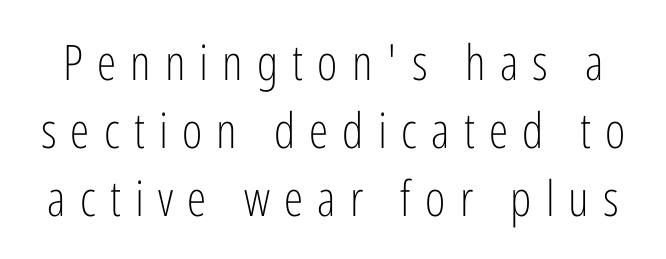
Q: Is the text bold? A: No.
Q: Is the text italic (slanted)? A: No, it is upright.
Q: Is the typeface a serif or a sans-serif typeface? A: Sans-serif.
Q: Is the text underlined? A: No.
Q: Is the spacing between letters normal or unusually wide? A: Unusually wide.
Q: Is the spacing between lines tight, normal or loose? A: Normal.
Q: Width (condensed, normal, or wide)? A: Condensed.
Q: Stroke contrast? A: Low.
Q: x-height? A: Medium.
Q: Monospaced? A: No.
